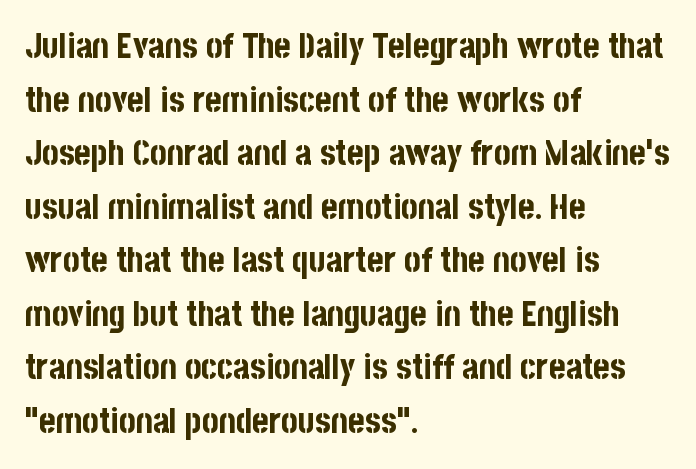
The characters display no serif detailing; their extremities are plain. The lines sit at an ordinary, default distance from one another. Varying glyph widths throughout — classic text-font behaviour. No word sits above an underline. In CSS terms this would be text-align: left. Does extra space separate the letters? No, they use regular spacing.
